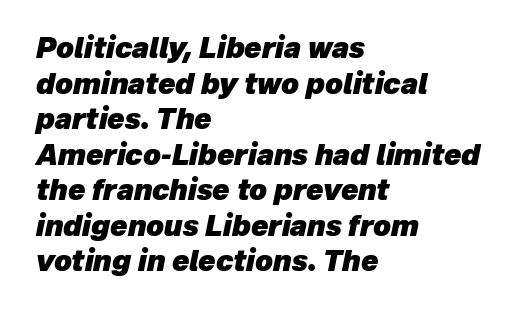
Notice how the stems are inclined rather than vertical — that's the hallmark of italics. Regular leading. Chunky letters — that's bold for sure. The baseline area is clear. Alignment: flush left. Character widths vary here, with narrow letters taking less room than wide ones.
